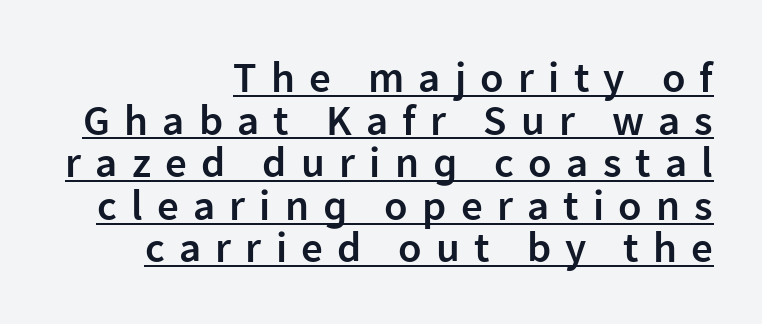
Q: Is the text bold? A: Semi-bold.
Q: Is the text italic (slanted)? A: No, it is upright.
Q: Is the typeface a serif or a sans-serif typeface? A: Sans-serif.
Q: Is the text underlined? A: Yes.
Q: How is the paragraph aligned? A: Right-aligned.
Q: Is the spacing between letters normal or unusually wide? A: Unusually wide.
Q: Is the spacing between lines tight, normal or loose? A: Tight.
Q: Width (condensed, normal, or wide)? A: Normal.
Q: Stroke contrast? A: Low.
Q: x-height? A: Medium.
Q: Monospaced? A: No.
